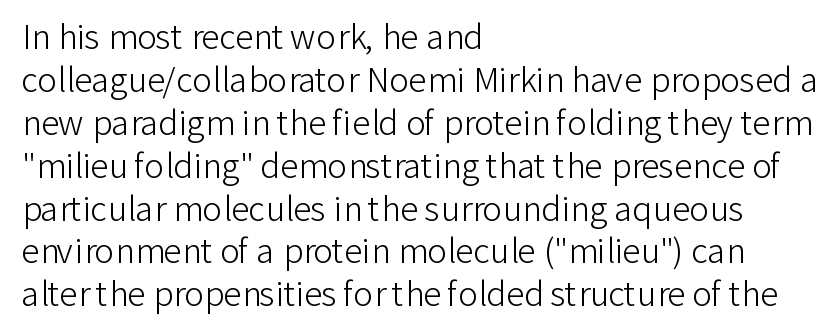
Quick note: not italic, upright. The passage shown stacks its lines at a standard gap. A classic flush-left, rag-right setting is used for this passage. Caption: standard tracking, unaltered. The typeface chosen for these lines omits serifs. Weight: not bold — regular or lighter.
